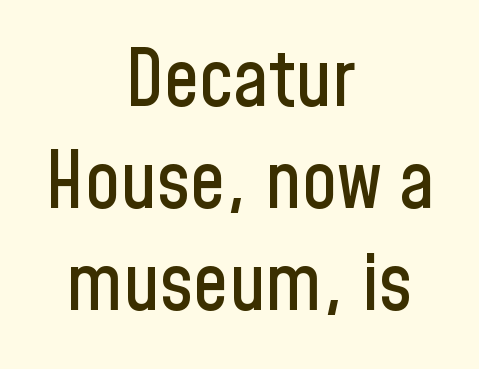
The leading is moderate, giving the passage an even texture. The letterforms sit shoulder to shoulder at normal distance. The characters display no serif detailing; their extremities are plain. Think of a printed novel: that variable character pitch is what you see here. These lines stack symmetrically, like a column narrowing and widening about its center. Tall strokes in this sample are plumb rather than angled.
